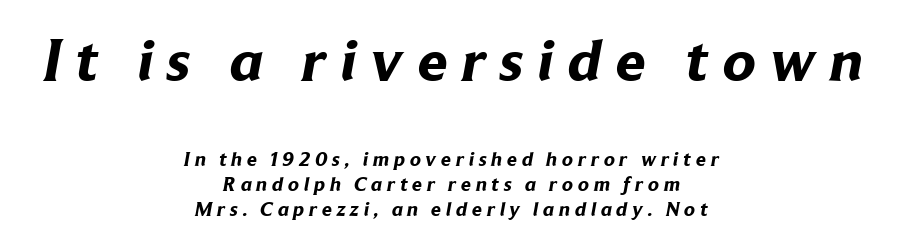
{"serif": "no", "bold": "yes", "weight": "bold", "width": "normal", "stroke_contrast": "low", "x_height": "medium", "monospaced": "no", "underline": "no", "align": "center", "line_spacing": "normal", "line_spacing_ratio": 1.25, "letter_spacing": "wide", "letter_spacing_em": 0.24, "larger_block": "first", "size_ratio": 3.0, "glyph_px": 60}
